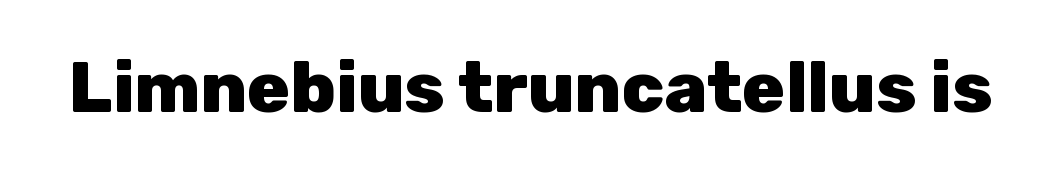
A typesetter would call this proportional, since set widths differ per character. The area under the type is left untouched. Unlike a traditional serif, this face leaves its strokes unadorned. Summary of weight: heavy, a full bold. The letterforms sit shoulder to shoulder at normal distance. Quick note: not italic, upright.
